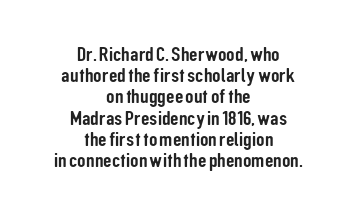
Q: Is the text italic (slanted)? A: No, it is upright.
Q: Is the text underlined? A: No.
Q: How is the paragraph aligned? A: Centered.
Q: Is the spacing between letters normal or unusually wide? A: Normal.
Q: Is the spacing between lines tight, normal or loose? A: Tight.
